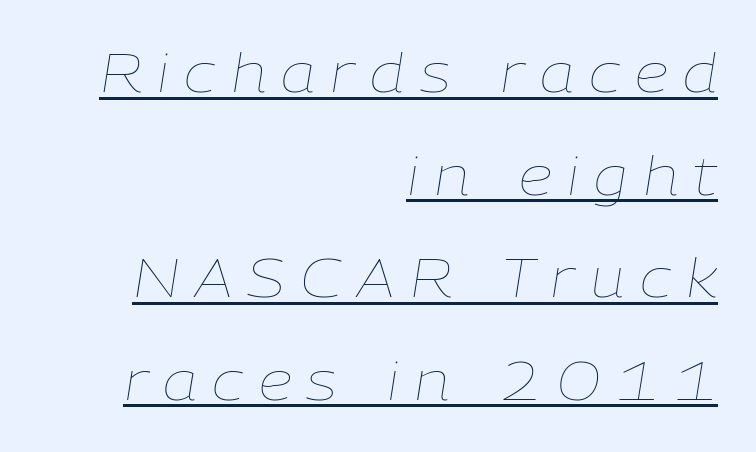
This sample trades compactness for vertical openness between lines. Honestly, the letter spacing is so wide it's the main thing you notice. Proportional: the letters do not fall into vertical columns. A quiet, ordinary-to-light weight characterises the typeface. The specimen includes a rule beneath the text block's lines. Compared with a flush-left layout, this one pins lines to the opposite, right side.
